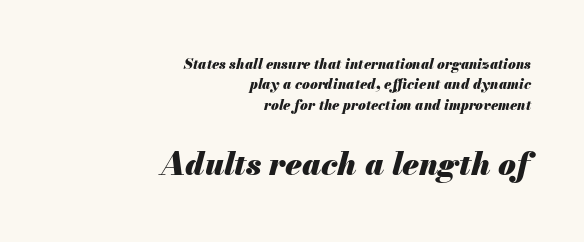
{"italic": "yes", "lean": "right", "slant_degrees": 13, "bold": "yes", "weight": "heavy", "width": "normal", "stroke_contrast": "medium", "x_height": "small", "monospaced": "no", "underline": "no", "align": "right", "line_spacing": "normal", "line_spacing_ratio": 1.45, "letter_spacing": "normal", "letter_spacing_em": 0.0, "larger_block": "second", "size_ratio": 2.29, "glyph_px": 32}
